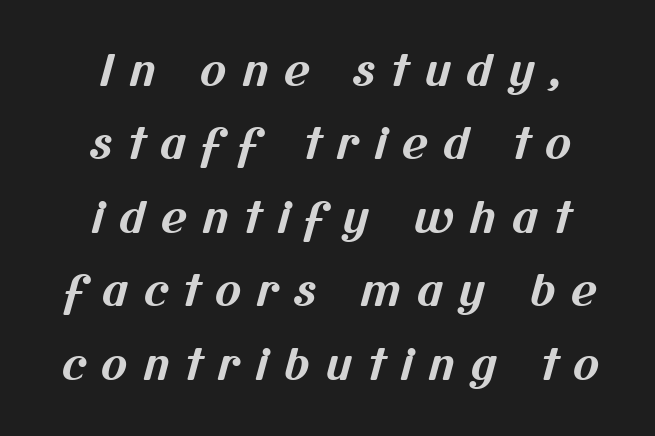
{"serif": "no", "bold": "yes", "weight": "bold", "width": "normal", "stroke_contrast": "medium", "x_height": "medium", "monospaced": "no", "underline": "no", "align": "center", "line_spacing": "normal", "line_spacing_ratio": 1.67, "letter_spacing": "wide", "letter_spacing_em": 0.35, "glyph_px": 44}
